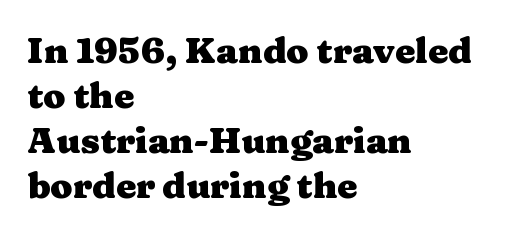
Q: Is the text bold? A: Yes.
Q: Is the text italic (slanted)? A: No, it is upright.
Q: Is the typeface a serif or a sans-serif typeface? A: Serif.
Q: Is the text underlined? A: No.
Q: How is the paragraph aligned? A: Left-aligned.
Q: Is the spacing between letters normal or unusually wide? A: Normal.
Q: Is the spacing between lines tight, normal or loose? A: Normal.
Q: Width (condensed, normal, or wide)? A: Wide.
Q: Stroke contrast? A: Medium.
Q: x-height? A: Medium.
Q: Monospaced? A: No.
